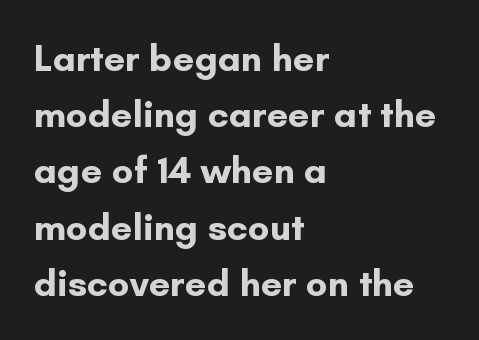
{"serif": "no", "italic": "no", "bold": "yes", "weight": "bold", "width": "normal", "stroke_contrast": "low", "x_height": "small", "monospaced": "no", "underline": "no", "align": "left", "line_spacing": "normal", "line_spacing_ratio": 1.48, "letter_spacing": "normal", "letter_spacing_em": 0.0, "glyph_px": 38}
